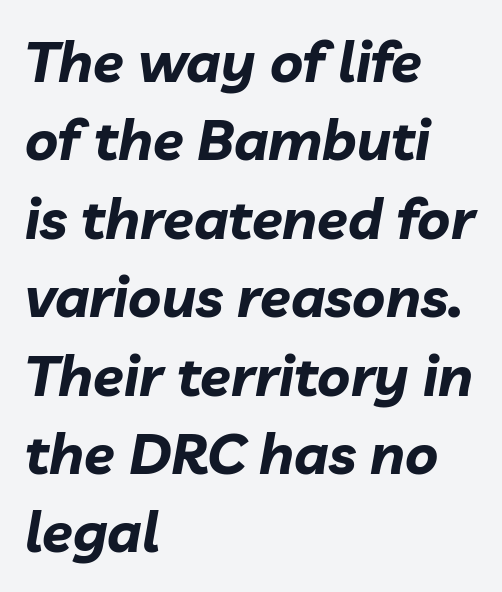
Q: Is the text bold? A: Yes.
Q: Is the text italic (slanted)? A: Yes, it leans right by about 10 degrees.
Q: Is the text underlined? A: No.
Q: How is the paragraph aligned? A: Left-aligned.
Q: Is the spacing between letters normal or unusually wide? A: Normal.
Q: Is the spacing between lines tight, normal or loose? A: Normal.
Q: Width (condensed, normal, or wide)? A: Normal.
Q: Stroke contrast? A: Low.
Q: x-height? A: Medium.
Q: Monospaced? A: No.
